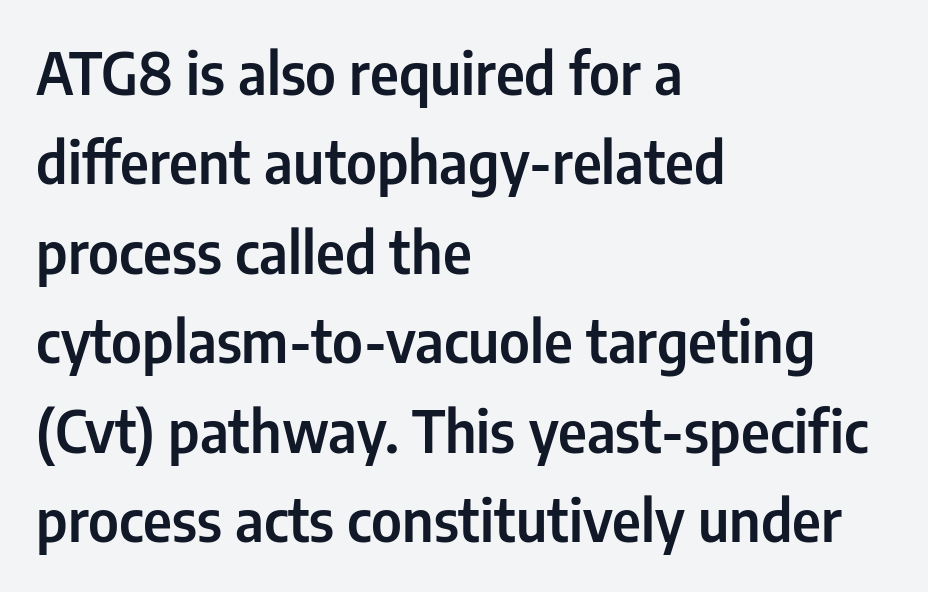
Q: Is the text italic (slanted)? A: No, it is upright.
Q: Is the typeface a serif or a sans-serif typeface? A: Sans-serif.
Q: Is the text underlined? A: No.
Q: How is the paragraph aligned? A: Left-aligned.
Q: Is the spacing between letters normal or unusually wide? A: Normal.
Q: Is the spacing between lines tight, normal or loose? A: Normal.
Q: Width (condensed, normal, or wide)? A: Condensed.
Q: Stroke contrast? A: Low.
Q: x-height? A: Medium.
Q: Monospaced? A: No.
